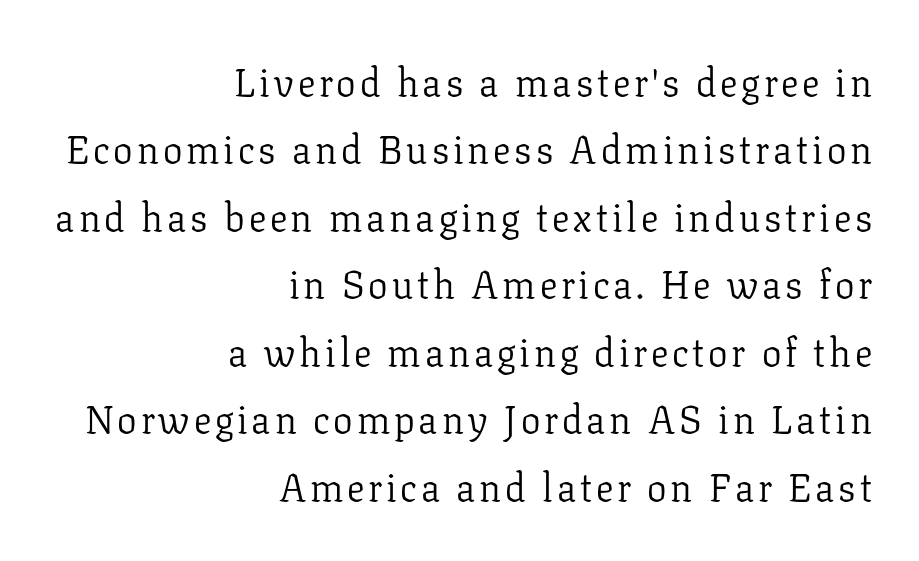
{"serif": "yes", "italic": "no", "bold": "no", "weight": "light", "width": "normal", "stroke_contrast": "low", "x_height": "medium", "monospaced": "no", "underline": "no", "align": "right", "line_spacing_ratio": 1.73, "glyph_px": 39}
